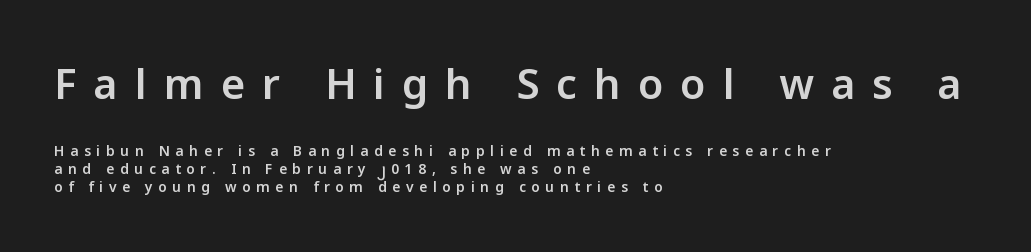
The image shows 42 px semibold sans-serif type, upright; set left-aligned, normal line spacing (1.28x), unusually wide letter spacing (+0.4 em), not underlined; the first (top) block is 3.0x larger; low stroke contrast and a medium x-height.
